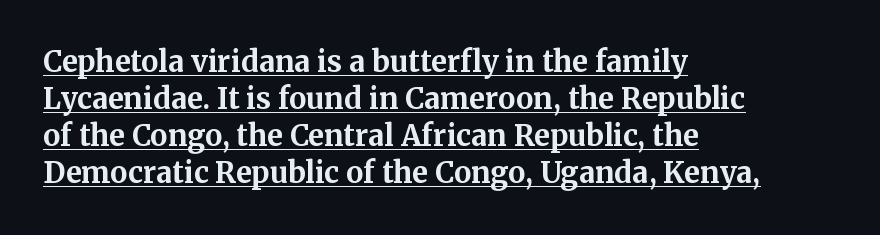
The image shows 29 px bold serif type, upright; set left-aligned, normal line spacing (1.28x), normal letter spacing, underlined; medium stroke contrast and a medium x-height.
